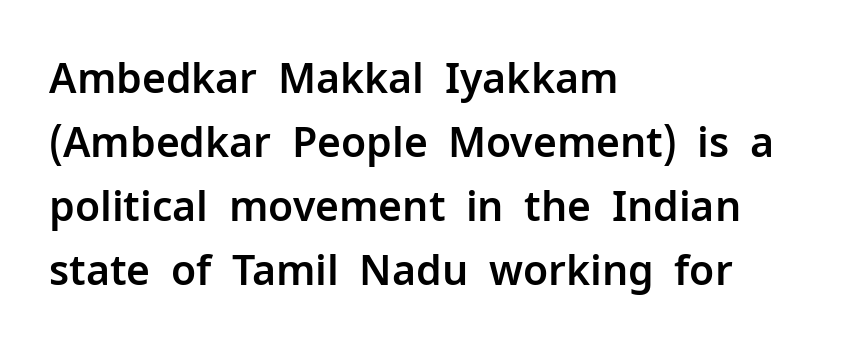
The image shows 41 px sans-serif type, upright; set left-aligned, normal line spacing (1.56x), normal letter spacing, not underlined; low stroke contrast and a medium x-height.
